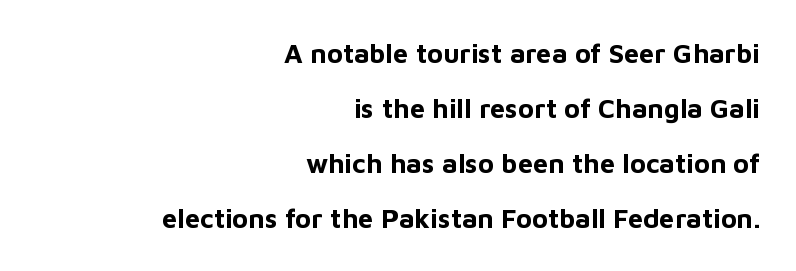
{"italic": "no", "bold": "yes", "underline": "no", "align": "right", "line_spacing": "loose", "line_spacing_ratio": 2.04, "letter_spacing": "normal", "letter_spacing_em": 0.0, "glyph_px": 27}
